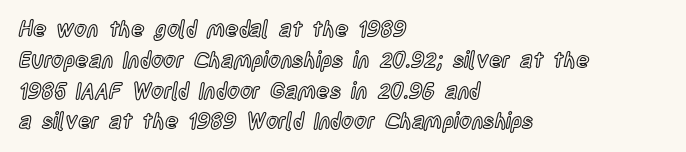
The image shows 22 px text type; set left-aligned, normal line spacing (1.4x), normal letter spacing, not underlined.
